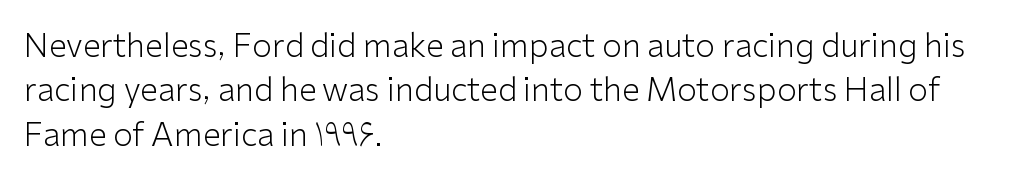
Plain, unruled lines of type. The face used here is proportionally spaced, like ordinary book or web type. Vertical stems look standard width or narrower in stroke. The leading is moderate, giving the passage an even texture.
